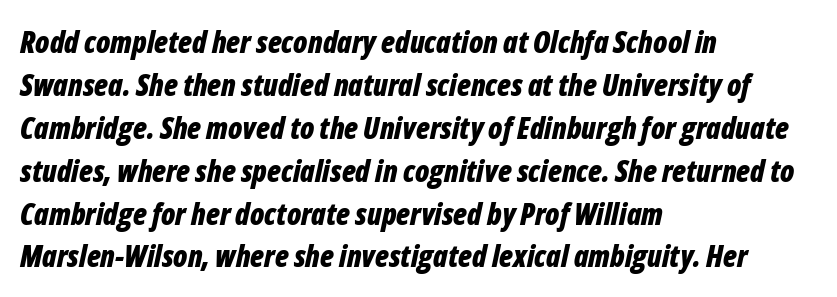
This sample has the flowing, uneven cadence of proportional lettering. This rendering features lettering with no underline. Whoever set this chose a conventional vertical rhythm. The lettering tilts uniformly, giving the passage an italic look.
